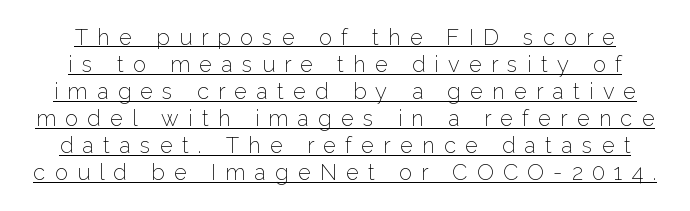
{"italic": "no", "bold": "no", "underline": "yes", "line_spacing_ratio": 1.23, "letter_spacing": "wide", "letter_spacing_em": 0.42, "glyph_px": 22}
